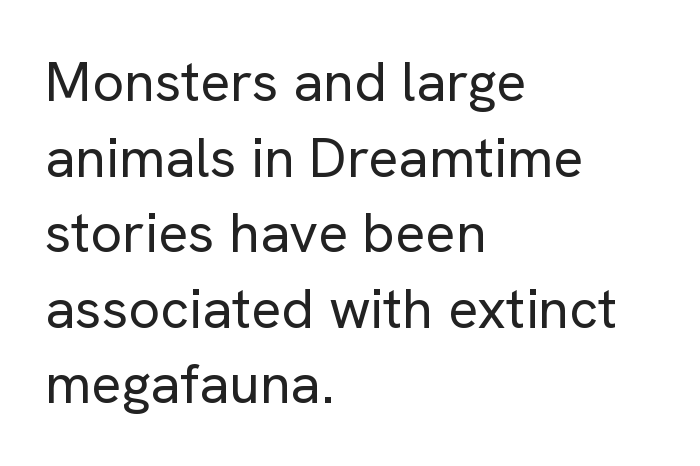
{"serif": "no", "italic": "no", "bold": "no", "weight": "regular", "width": "normal", "stroke_contrast": "low", "x_height": "medium", "monospaced": "no", "underline": "no", "align": "left", "line_spacing": "normal", "line_spacing_ratio": 1.35, "letter_spacing": "normal", "letter_spacing_em": 0.0, "glyph_px": 56}
